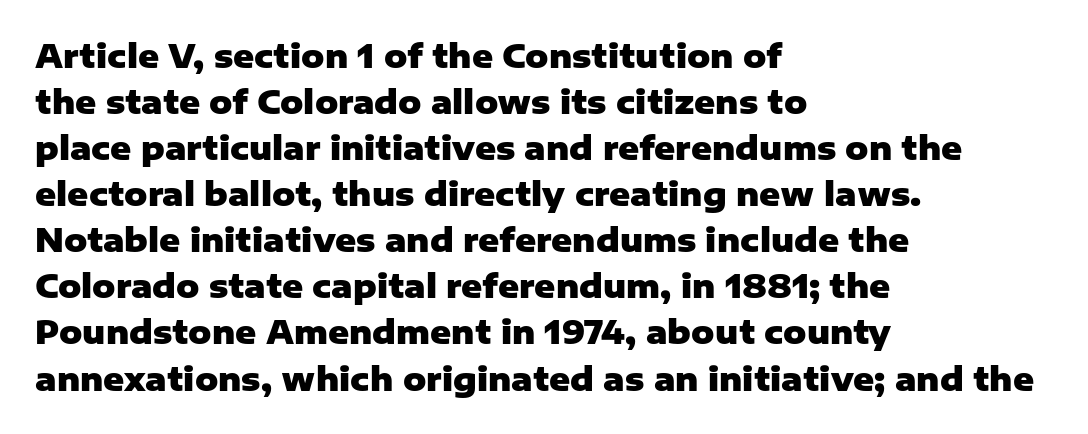
The letters are bold, with thick, heavy strokes. This is the regular roman posture of the typeface. The passage shown stacks its lines at a standard gap. The passage shown is not underscored anywhere. The rag falls on the right side of this text block. The rendering uses natural spacing where letterforms have individual widths.
